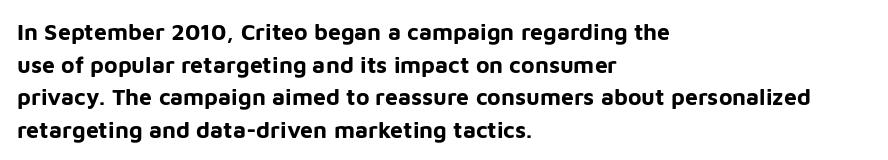
Q: Is the text bold? A: Yes.
Q: Is the text italic (slanted)? A: No, it is upright.
Q: Is the text underlined? A: No.
Q: How is the paragraph aligned? A: Left-aligned.
Q: Is the spacing between letters normal or unusually wide? A: Normal.
Q: Is the spacing between lines tight, normal or loose? A: Normal.
